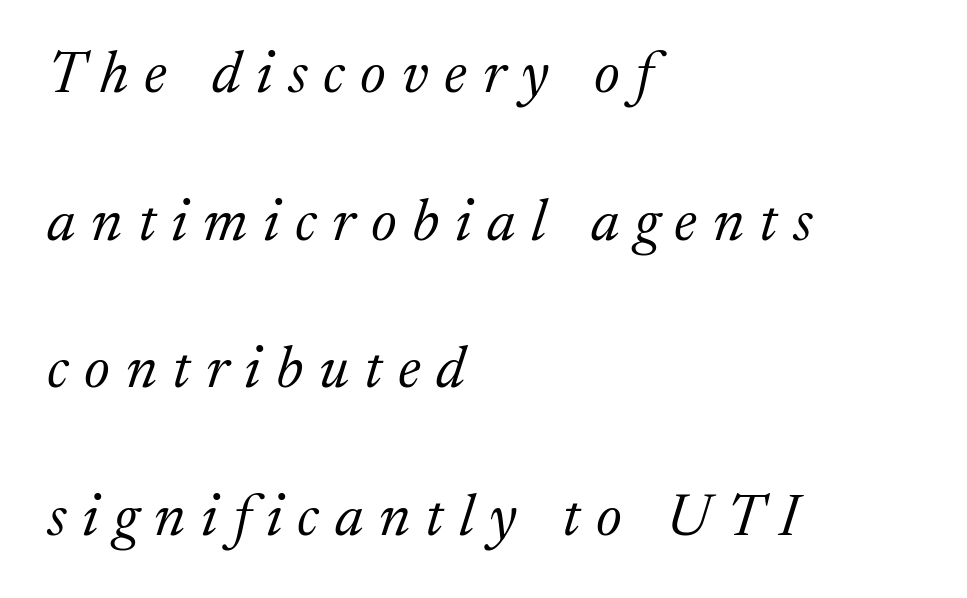
{"serif": "yes", "italic": "yes", "lean": "right", "slant_degrees": 17, "bold": "no", "weight": "light", "width": "normal", "stroke_contrast": "medium", "x_height": "medium", "monospaced": "no", "underline": "no", "align": "left", "line_spacing": "loose", "line_spacing_ratio": 2.46, "letter_spacing": "wide", "letter_spacing_em": 0.26, "glyph_px": 60}
